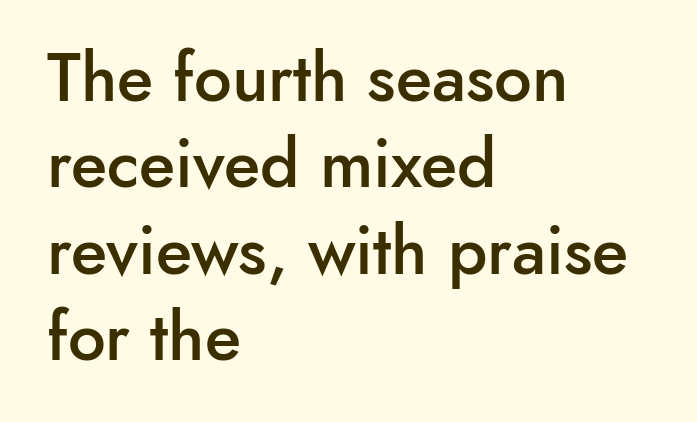
The image shows 67 px semibold sans-serif type, upright; set left-aligned, normal line spacing (1.29x), normal letter spacing, not underlined; low stroke contrast and a small x-height.
